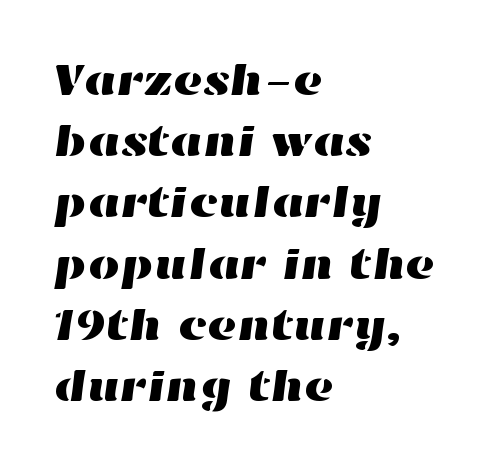
Q: Is the text underlined? A: No.
Q: How is the paragraph aligned? A: Left-aligned.
Q: Is the spacing between letters normal or unusually wide? A: Normal.
Q: Is the spacing between lines tight, normal or loose? A: Normal.
Q: Width (condensed, normal, or wide)? A: Wide.
Q: Stroke contrast? A: High.
Q: x-height? A: Medium.
Q: Monospaced? A: No.
